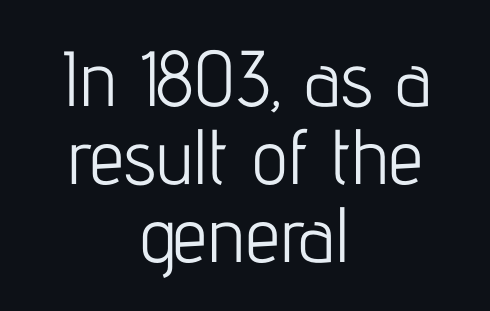
{"serif": "no", "italic": "no", "bold": "no", "weight": "light", "width": "condensed", "stroke_contrast": "low", "x_height": "medium", "monospaced": "no", "underline": "no", "align": "center", "line_spacing": "tight", "line_spacing_ratio": 1.0, "letter_spacing": "normal", "letter_spacing_em": 0.0, "glyph_px": 78}
